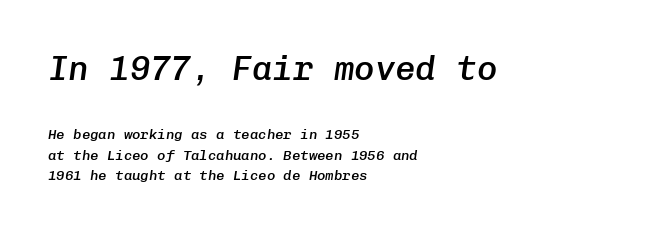
The image shows 34 px semibold type, italic (leaning right), monospaced; set left-aligned, normal line spacing (1.47x), normal letter spacing, not underlined; the first (top) block is 2.43x larger; low stroke contrast and a medium x-height.
